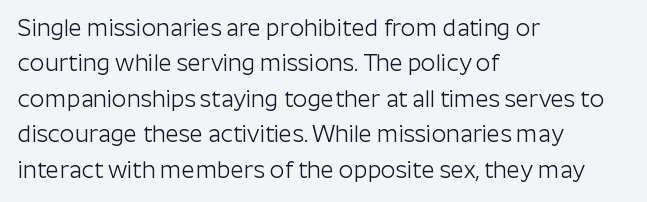
Q: Is the text bold? A: No.
Q: Is the text italic (slanted)? A: No, it is upright.
Q: Is the text underlined? A: No.
Q: How is the paragraph aligned? A: Left-aligned.
Q: Is the spacing between letters normal or unusually wide? A: Normal.
Q: Is the spacing between lines tight, normal or loose? A: Normal.
